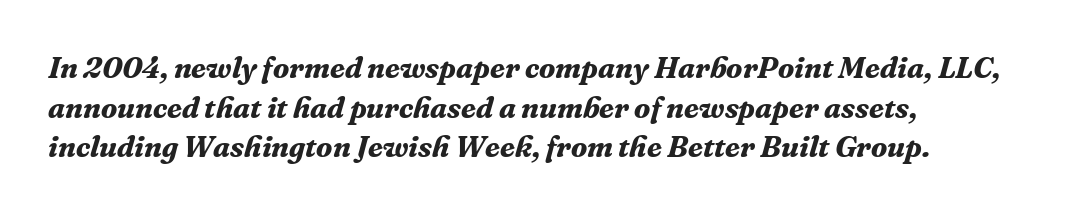
The image shows 30 px bold serif type, italic (leaning right); set left-aligned, normal line spacing (1.32x), normal letter spacing, not underlined; medium stroke contrast and a medium x-height.
